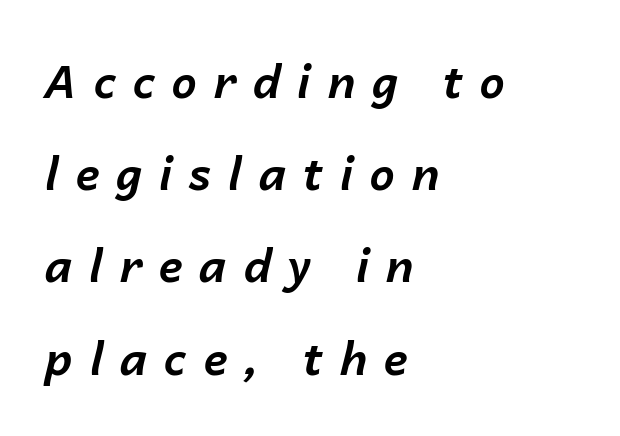
The image shows 45 px bold type, italic (leaning right); set left-aligned, loose line spacing (2.05x), unusually wide letter spacing (+0.37 em), not underlined; low stroke contrast and a medium x-height.
